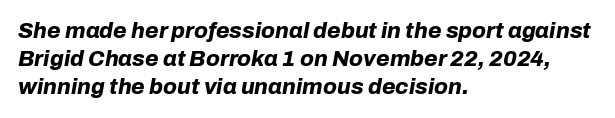
{"italic": "yes", "lean": "right", "slant_degrees": 10, "bold": "yes", "underline": "no", "align": "left", "line_spacing": "normal", "line_spacing_ratio": 1.28, "letter_spacing": "normal", "letter_spacing_em": 0.0, "glyph_px": 22}
